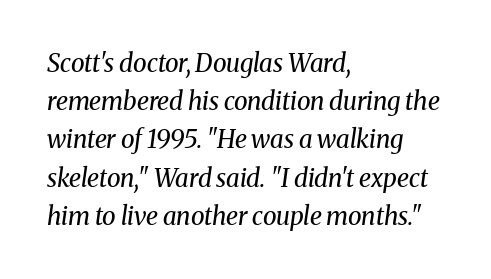
Q: Is the text bold? A: No.
Q: Is the text italic (slanted)? A: Yes, it leans right by about 8 degrees.
Q: Is the text underlined? A: No.
Q: How is the paragraph aligned? A: Left-aligned.
Q: Is the spacing between letters normal or unusually wide? A: Normal.
Q: Is the spacing between lines tight, normal or loose? A: Normal.
